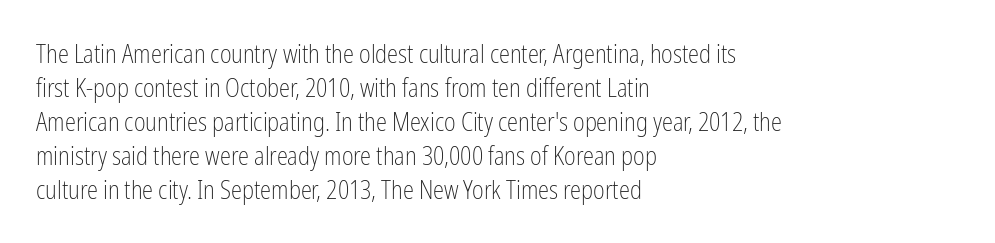
Q: Is the text bold? A: No.
Q: Is the text italic (slanted)? A: No, it is upright.
Q: Is the text underlined? A: No.
Q: How is the paragraph aligned? A: Left-aligned.
Q: Is the spacing between letters normal or unusually wide? A: Normal.
Q: Is the spacing between lines tight, normal or loose? A: Normal.
